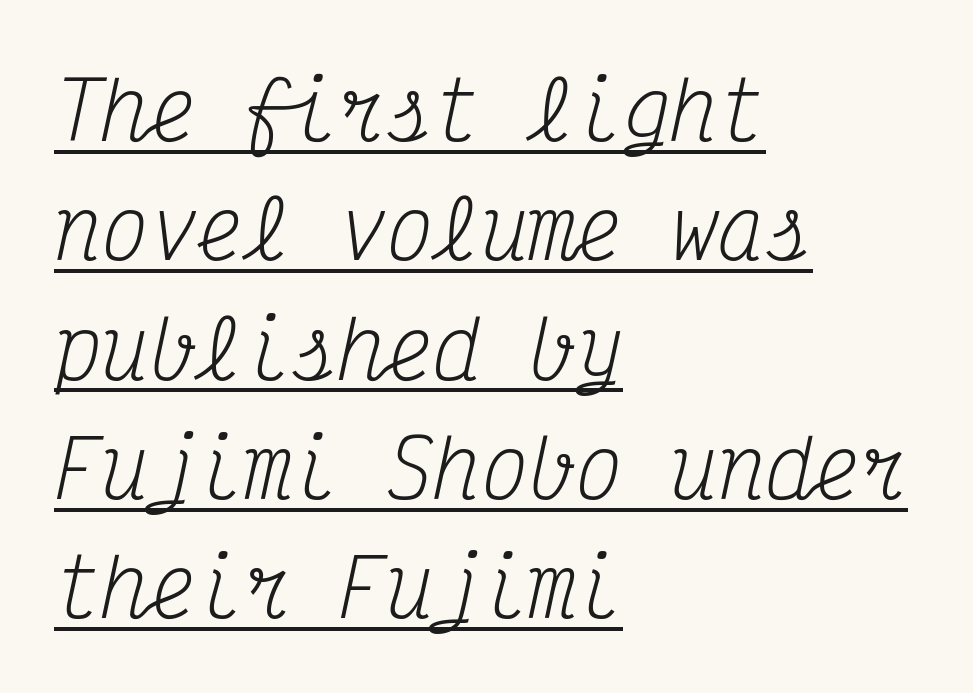
{"serif": "yes", "italic": "yes", "lean": "right", "slant_degrees": 12, "bold": "no", "weight": "regular", "width": "condensed", "stroke_contrast": "medium", "x_height": "medium", "monospaced": "yes", "underline": "yes", "align": "left", "line_spacing": "normal", "line_spacing_ratio": 1.51, "letter_spacing": "normal", "letter_spacing_em": 0.0, "glyph_px": 79}
